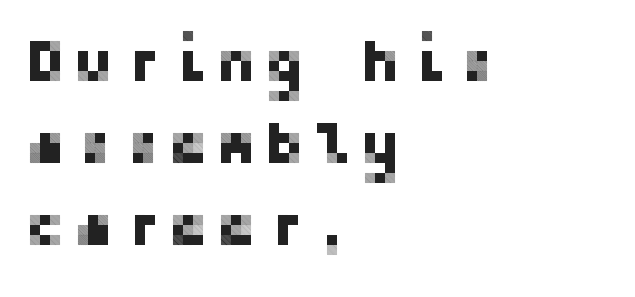
The baseline area is clear. Notice how the passage keeps a crisp vertical edge on the left only. This sample uses an upright cut, with every glyph sitting square on the baseline. Each letter's strokes conclude bluntly, with no projecting serifs.
